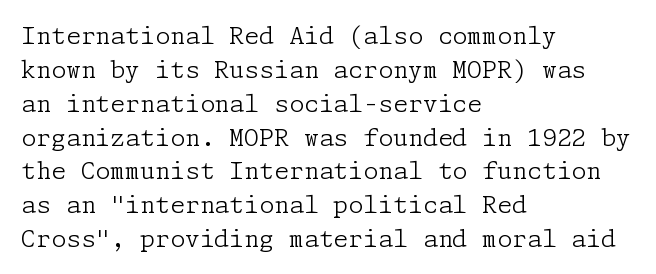
The image shows 24 px text type, upright; set left-aligned, normal line spacing (1.41x), normal letter spacing, not underlined.
